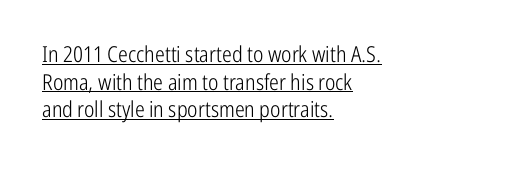
Q: Is the text bold? A: No.
Q: Is the text italic (slanted)? A: No, it is upright.
Q: Is the text underlined? A: Yes.
Q: How is the paragraph aligned? A: Left-aligned.
Q: Is the spacing between letters normal or unusually wide? A: Normal.
Q: Is the spacing between lines tight, normal or loose? A: Normal.
